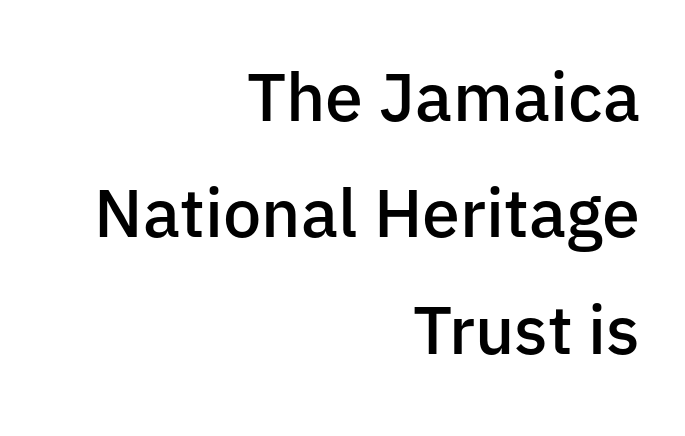
The image shows 68 px semibold sans-serif type, upright; set right-aligned, line spacing 1.71x, normal letter spacing, not underlined; low stroke contrast and a medium x-height.
